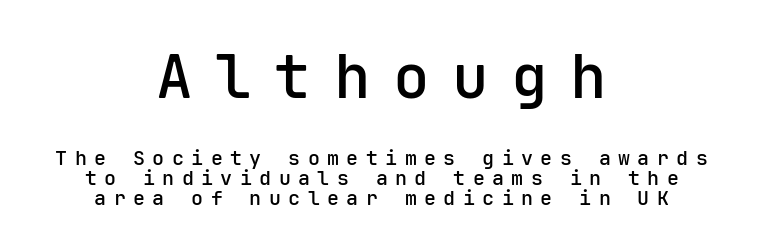
{"serif": "no", "italic": "no", "bold": "semi", "weight": "semibold", "width": "normal", "stroke_contrast": "low", "x_height": "medium", "monospaced": "yes", "underline": "no", "align": "center", "line_spacing": "tight", "line_spacing_ratio": 0.99, "letter_spacing": "wide", "letter_spacing_em": 0.37, "larger_block": "first", "size_ratio": 3.05, "glyph_px": 61}
